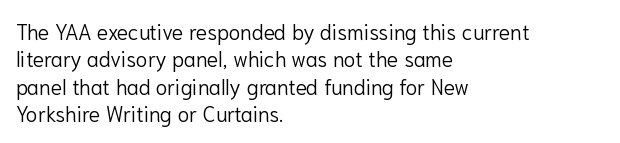
The image shows 21 px text type, upright; set left-aligned, normal line spacing (1.3x), normal letter spacing, not underlined.
